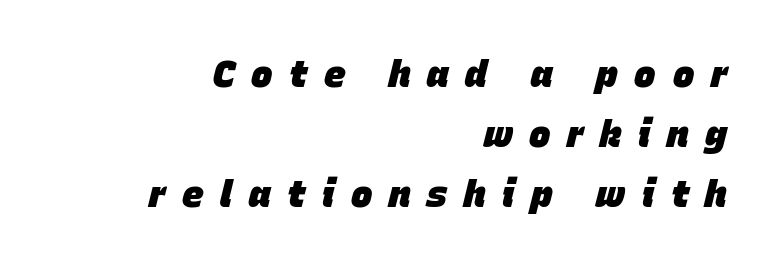
{"italic": "yes", "lean": "right", "slant_degrees": 15, "bold": "yes", "weight": "heavy", "width": "normal", "stroke_contrast": "low", "x_height": "large", "monospaced": "no", "underline": "no", "align": "right", "line_spacing": "normal", "line_spacing_ratio": 1.66, "letter_spacing": "wide", "letter_spacing_em": 0.46, "glyph_px": 36}
